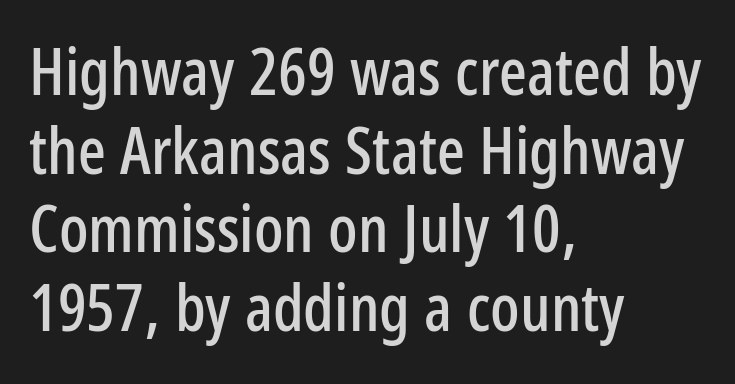
The rendering uses natural spacing where letterforms have individual widths. The designer went with a sans here, leaving each stem footless. This rendering uses left alignment, leaving the right contour irregular. Characters follow at the spacing the type designer built in. Posture: upright roman.
